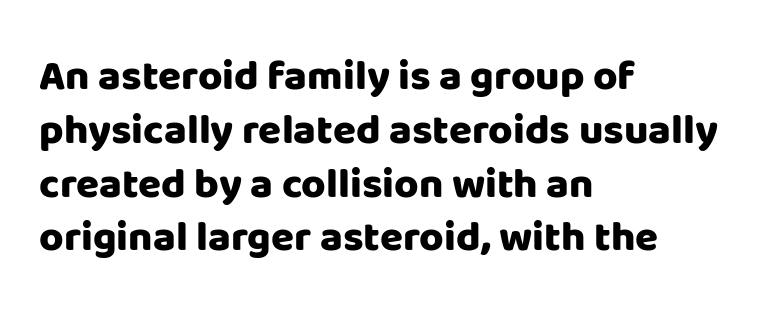
{"serif": "no", "italic": "no", "bold": "yes", "weight": "heavy", "width": "normal", "stroke_contrast": "low", "x_height": "large", "monospaced": "no", "underline": "no", "align": "left", "line_spacing": "normal", "line_spacing_ratio": 1.28, "letter_spacing": "normal", "letter_spacing_em": 0.0, "glyph_px": 42}
